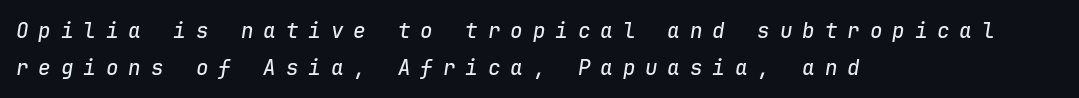
{"italic": "yes", "lean": "right", "slant_degrees": 9, "underline": "no", "align": "left", "line_spacing_ratio": 1.75, "letter_spacing": "wide", "letter_spacing_em": 0.47, "glyph_px": 21}
